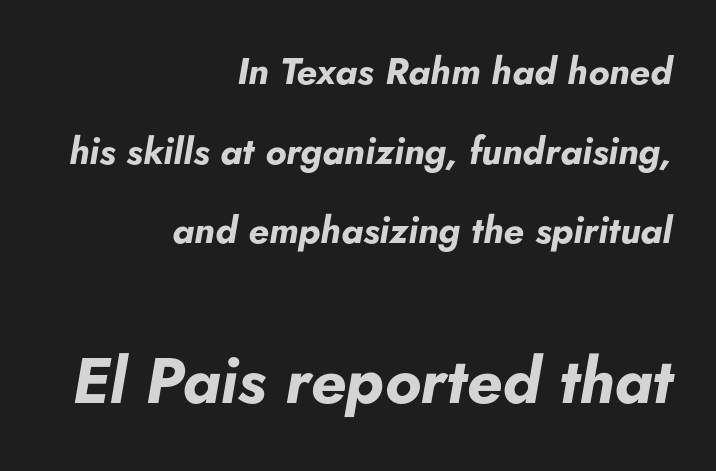
Character widths vary here, with narrow letters taking less room than wide ones. Descender tails drop into unmarked territory. The lower block of text is set noticeably larger than the block above it. Is the type bold? Yes — the strokes are clearly thick and heavy.
